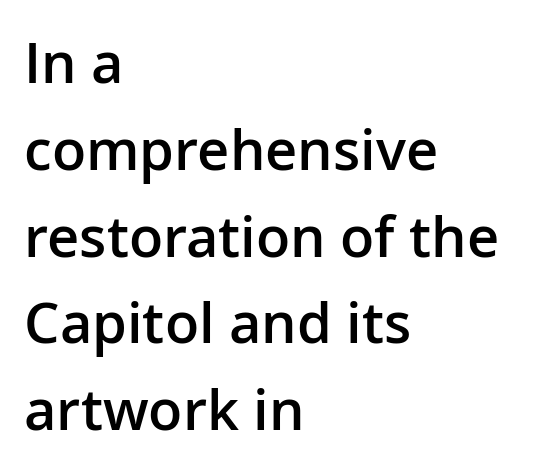
The ragged edge is on the right, which tells us the setting is flush left. Here the designer chose a conventional face with non-uniform glyph widths. Regarding leading, the lines here are spaced in the standard way. Font category for this specimen: sans-serif.
